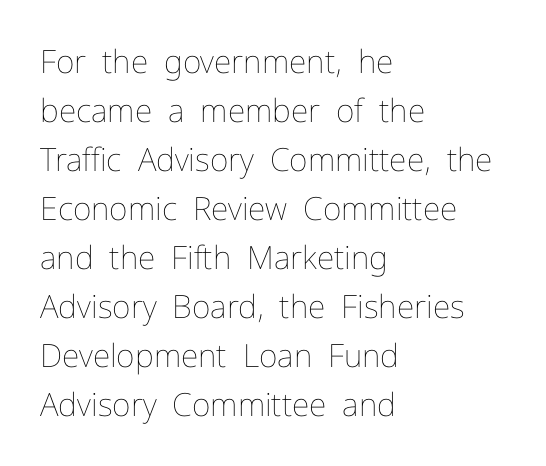
The image shows 32 px thin type, upright; set left-aligned, normal line spacing (1.53x), normal letter spacing, not underlined; low stroke contrast and a medium x-height.
